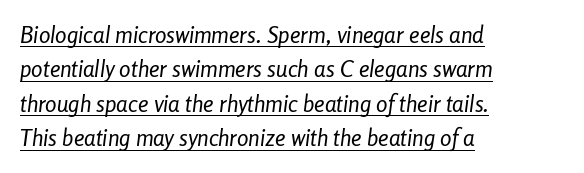
Q: Is the text bold? A: No.
Q: Is the text italic (slanted)? A: Yes, it leans right by about 8 degrees.
Q: Is the text underlined? A: Yes.
Q: How is the paragraph aligned? A: Left-aligned.
Q: Is the spacing between letters normal or unusually wide? A: Normal.
Q: Is the spacing between lines tight, normal or loose? A: Normal.
